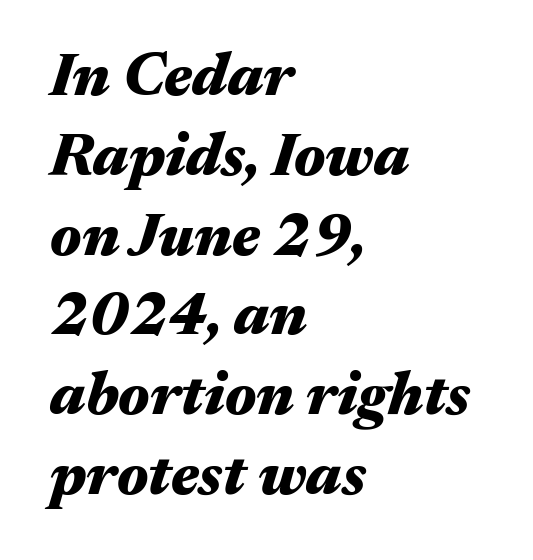
Q: Is the text bold? A: Yes.
Q: Is the text italic (slanted)? A: Yes, it leans right by about 17 degrees.
Q: Is the text underlined? A: No.
Q: How is the paragraph aligned? A: Left-aligned.
Q: Is the spacing between letters normal or unusually wide? A: Normal.
Q: Is the spacing between lines tight, normal or loose? A: Normal.
Q: Width (condensed, normal, or wide)? A: Wide.
Q: Stroke contrast? A: Medium.
Q: x-height? A: Medium.
Q: Monospaced? A: No.
